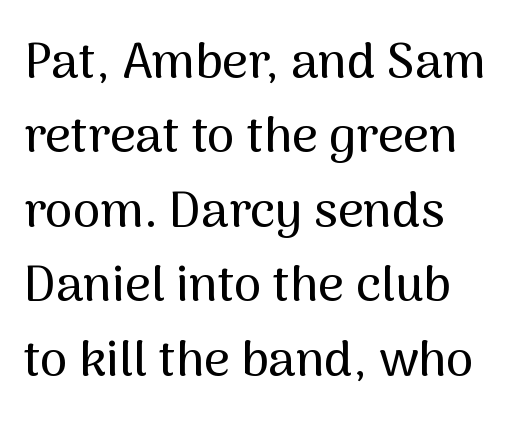
{"serif": "no", "italic": "no", "width": "normal", "stroke_contrast": "medium", "x_height": "medium", "monospaced": "no", "underline": "no", "line_spacing": "normal", "line_spacing_ratio": 1.49, "letter_spacing": "normal", "letter_spacing_em": 0.0, "glyph_px": 50}
